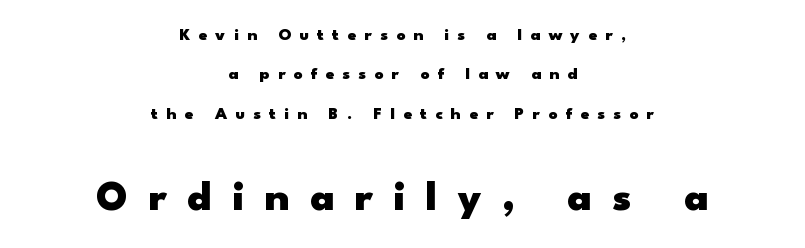
The image shows 42 px heavy, wide sans-serif type, upright; set centered, loose line spacing (2.32x), unusually wide letter spacing (+0.49 em), not underlined; the second (bottom) block is 2.47x larger; low stroke contrast and a small x-height.
